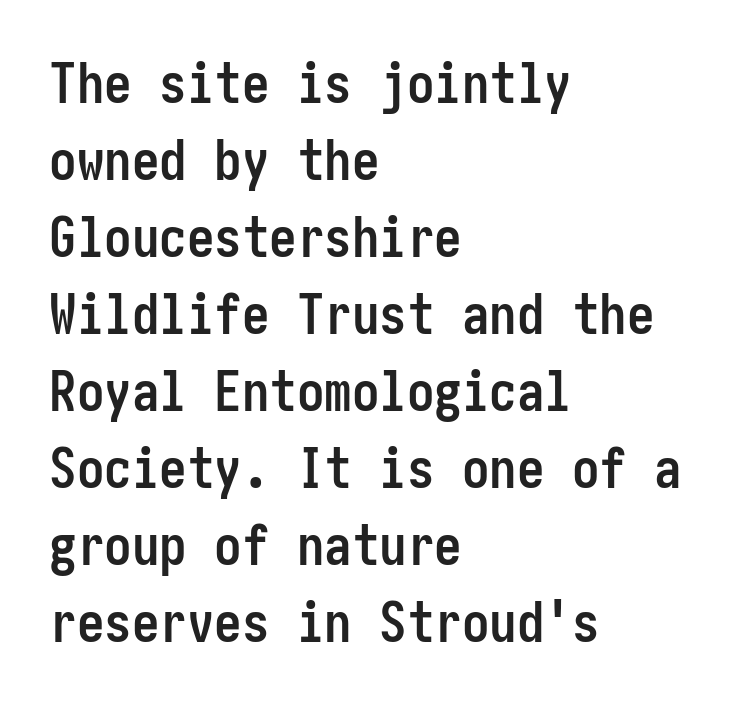
{"serif": "no", "italic": "no", "bold": "yes", "weight": "semibold", "width": "condensed", "stroke_contrast": "low", "x_height": "medium", "underline": "no", "align": "left", "line_spacing": "normal", "line_spacing_ratio": 1.4, "letter_spacing": "normal", "letter_spacing_em": 0.0, "glyph_px": 55}
